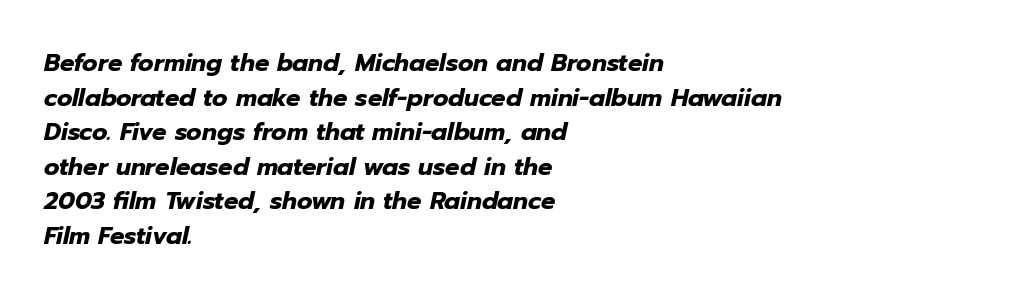
{"italic": "yes", "lean": "right", "slant_degrees": 12, "bold": "yes", "underline": "no", "align": "left", "line_spacing": "normal", "line_spacing_ratio": 1.44, "letter_spacing": "normal", "letter_spacing_em": 0.0, "glyph_px": 24}
